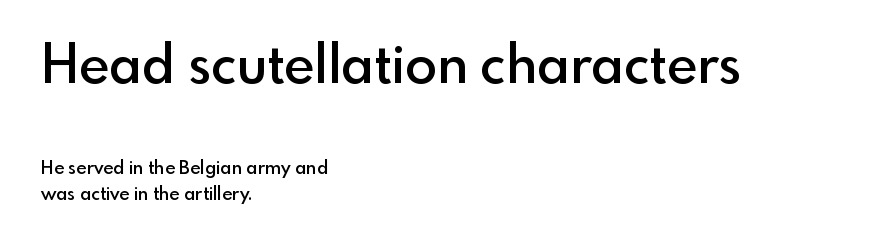
Q: Is the text bold? A: Semi-bold.
Q: Is the text italic (slanted)? A: No, it is upright.
Q: Is the typeface a serif or a sans-serif typeface? A: Sans-serif.
Q: Is the text underlined? A: No.
Q: How is the paragraph aligned? A: Left-aligned.
Q: Is the spacing between letters normal or unusually wide? A: Normal.
Q: Is the spacing between lines tight, normal or loose? A: Normal.
Q: Which block of text is set in a larger size, the first (top) or the second (bottom)? A: The first (top) one.
Q: Width (condensed, normal, or wide)? A: Normal.
Q: x-height? A: Small.
Q: Monospaced? A: No.
